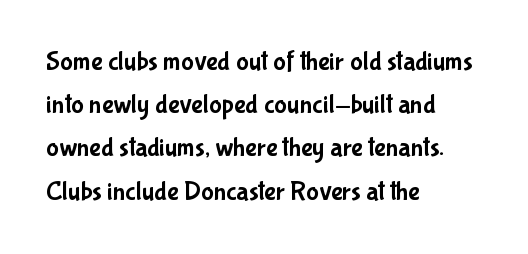
{"italic": "no", "underline": "no", "align": "left", "line_spacing": "normal", "line_spacing_ratio": 1.6, "letter_spacing": "normal", "letter_spacing_em": 0.0, "glyph_px": 27}
